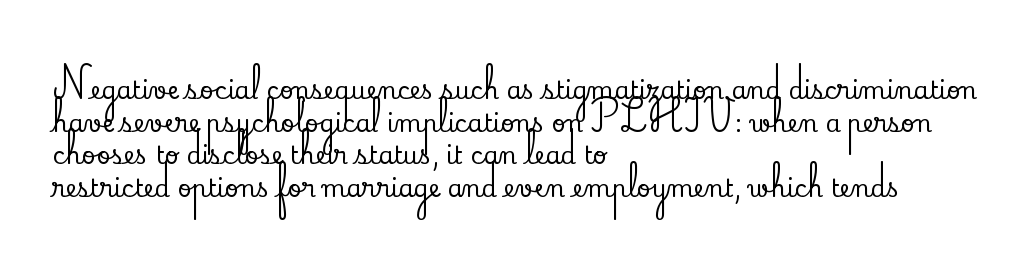
{"italic": "no", "underline": "no", "align": "left", "line_spacing": "normal", "line_spacing_ratio": 1.36, "letter_spacing": "normal", "letter_spacing_em": 0.0, "glyph_px": 24}
